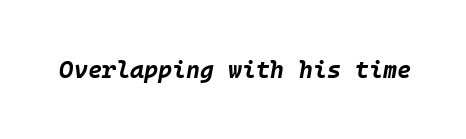
The image shows 24 px bold type, italic (leaning right); set normal letter spacing, not underlined.
